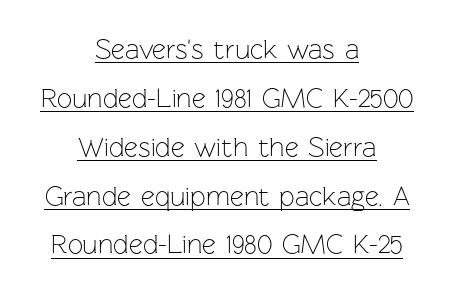
Students, observe the line beneath the letters — that is underlining. The typography opts for an upright posture over an oblique one. Students, note that the glyphs here touch the page at normal intervals. Where is the straight margin? There isn't one; the lines are centered. The characters are drawn with everyday or finer stroke widths.
